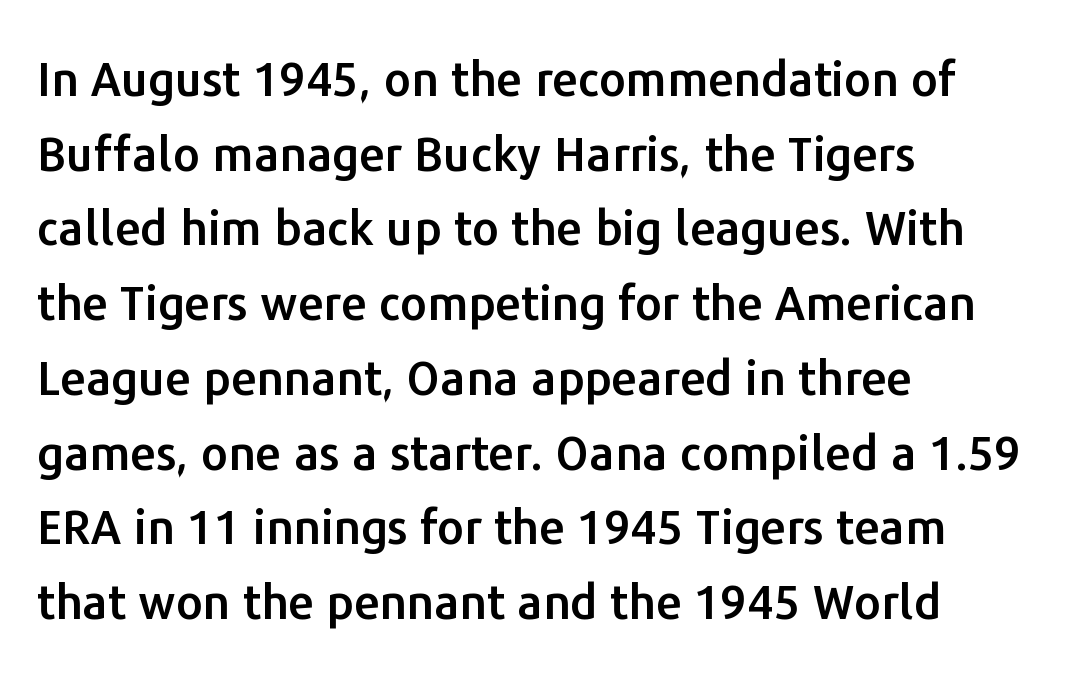
The image shows 47 px sans-serif type, upright; set left-aligned, normal line spacing (1.59x), normal letter spacing, not underlined; low stroke contrast and a medium x-height.
